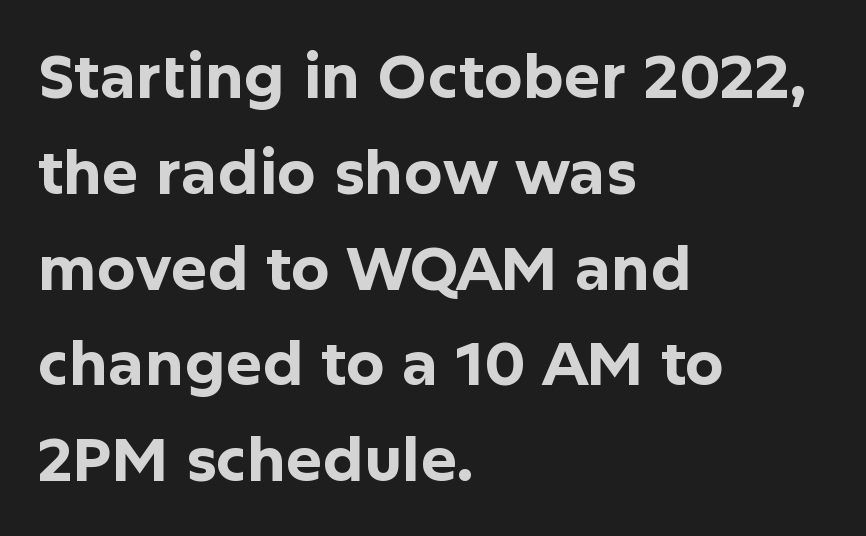
The image shows 61 px bold sans-serif type, upright; set left-aligned, normal line spacing (1.57x), normal letter spacing, not underlined; low stroke contrast and a medium x-height.
